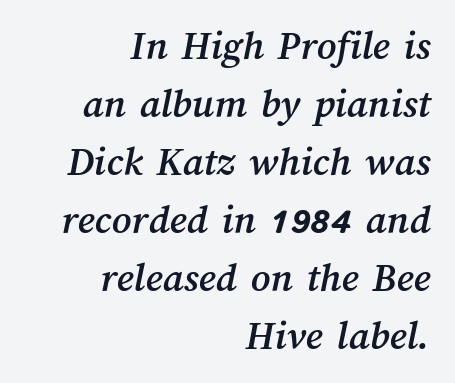
{"width": "normal", "stroke_contrast": "medium", "x_height": "medium", "monospaced": "no", "underline": "no", "align": "right", "line_spacing": "normal", "line_spacing_ratio": 1.38, "letter_spacing": "normal", "letter_spacing_em": 0.0, "glyph_px": 42}
